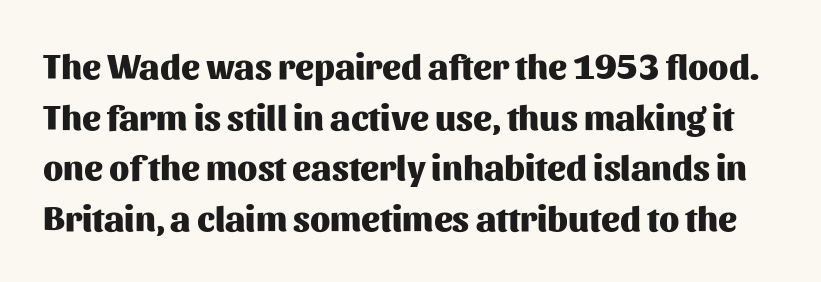
Typographically, this falls in the sans-serif category. Compared with typical body copy, the letter spacing here is the same. A typesetter would call this proportional, since set widths differ per character. Italic: no, the glyphs are upright roman. The specimen omits any rule beneath the text block's lines. Students, observe: this is what conventionally led text looks like.
